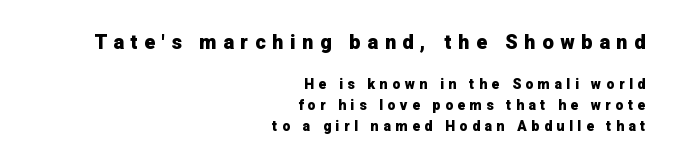
The image shows 20 px bold type, upright; set right-aligned, normal line spacing (1.49x), unusually wide letter spacing (+0.33 em), not underlined; the first (top) block is 1.43x larger.
